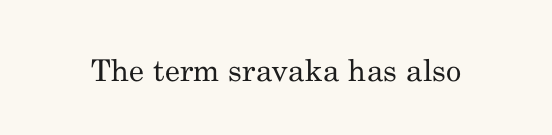
The image shows 30 px regular-weight serif type, upright; set normal letter spacing, not underlined; medium stroke contrast and a small x-height.
